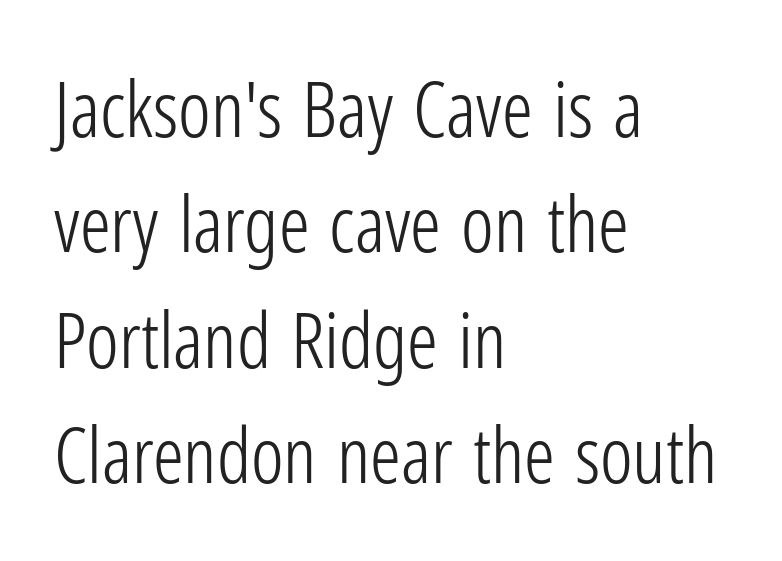
Any mark beneath the type? The region is blank. Leading: standard. This rendering leaves character spacing at its baseline value. The text block is weighted toward the left margin, trailing off unevenly rightward. Is the type heavy? It reads as light-to-regular instead. You could not count columns in this text — the font is proportionally spaced.
